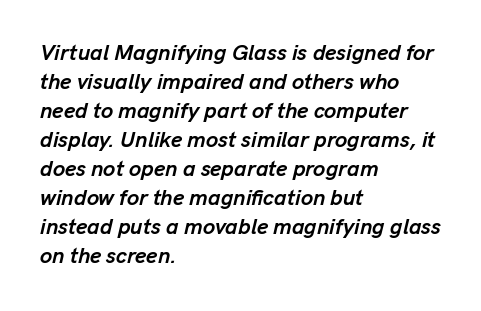
The whole block is typeset with a tilt. A dark, heavy texture on the line: the type is bold. Summary of vertical rhythm: regular, with standard interline spacing. Students, note that the glyphs here touch the page at normal intervals. Layout note: lines flush left. Clear beneath every line of the passage.
